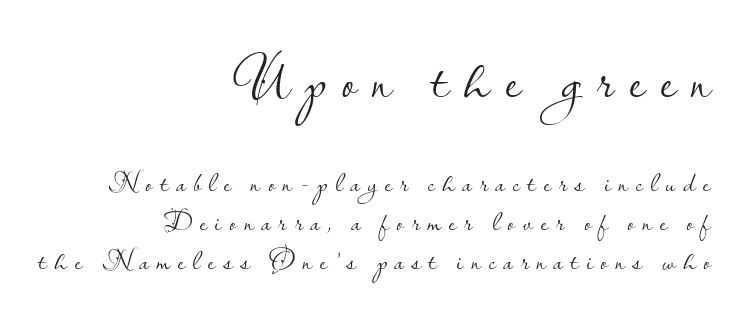
{"serif": "no", "bold": "no", "weight": "light", "width": "normal", "stroke_contrast": "low", "x_height": "small", "monospaced": "no", "underline": "no", "align": "right", "line_spacing": "normal", "line_spacing_ratio": 1.31, "letter_spacing": "wide", "letter_spacing_em": 0.25, "larger_block": "first", "size_ratio": 2.03, "glyph_px": 61}
